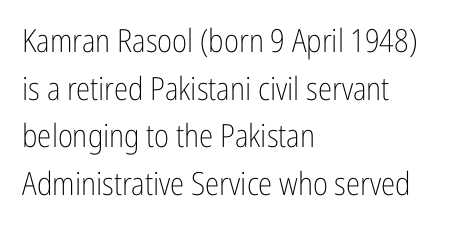
The image shows 32 px light, condensed sans-serif type, upright; set left-aligned, normal line spacing (1.49x), normal letter spacing, not underlined; low stroke contrast and a medium x-height.
